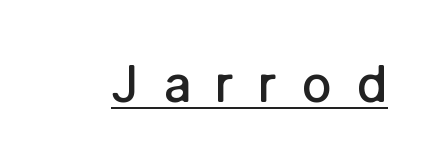
Q: Is the text bold? A: Semi-bold.
Q: Is the text italic (slanted)? A: No, it is upright.
Q: Is the typeface a serif or a sans-serif typeface? A: Sans-serif.
Q: Is the text underlined? A: Yes.
Q: Is the spacing between letters normal or unusually wide? A: Unusually wide.
Q: Width (condensed, normal, or wide)? A: Normal.
Q: Stroke contrast? A: Low.
Q: x-height? A: Medium.
Q: Monospaced? A: No.
